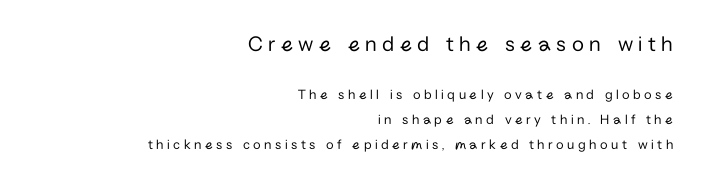
Compared with a flush-left layout, this one pins lines to the opposite, right side. Summary of weight: not heavy and not bold. Reading top to bottom, the characters get smaller at the block break. Posture: vertical.
